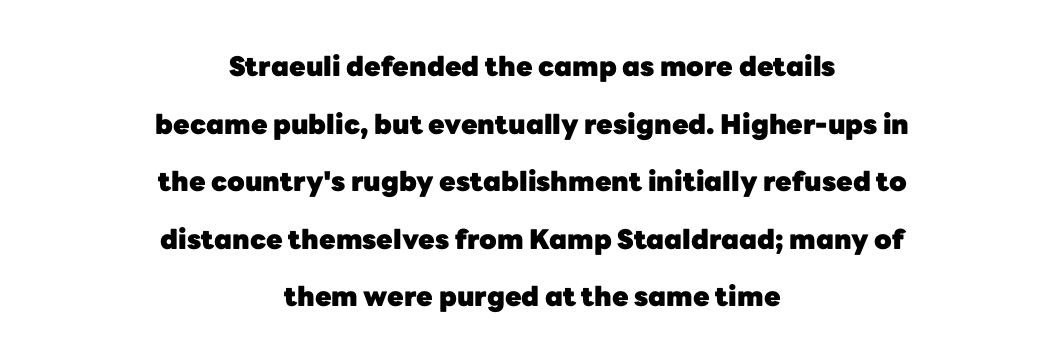
{"italic": "no", "bold": "yes", "underline": "no", "align": "center", "line_spacing": "loose", "line_spacing_ratio": 2.13, "letter_spacing": "normal", "letter_spacing_em": 0.0, "glyph_px": 27}
